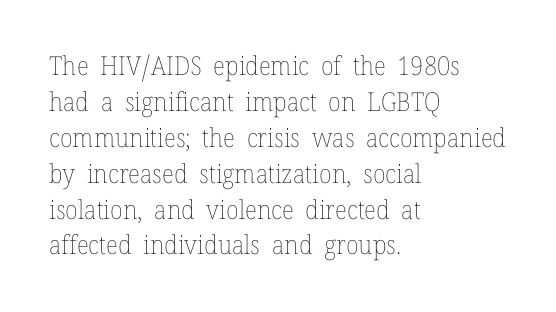
Q: Is the text bold? A: No.
Q: Is the text italic (slanted)? A: No, it is upright.
Q: Is the text underlined? A: No.
Q: How is the paragraph aligned? A: Left-aligned.
Q: Is the spacing between letters normal or unusually wide? A: Normal.
Q: Is the spacing between lines tight, normal or loose? A: Normal.
